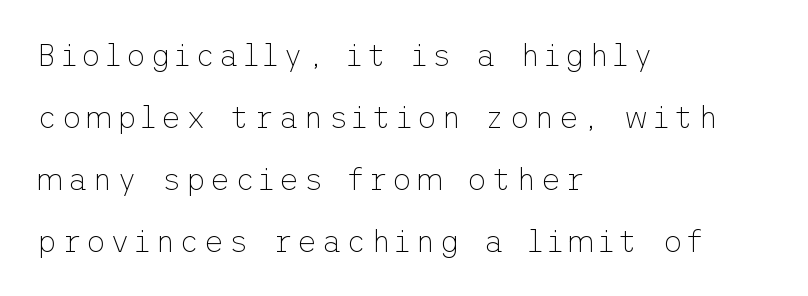
Q: Is the text bold? A: No.
Q: Is the text italic (slanted)? A: No, it is upright.
Q: Is the typeface a serif or a sans-serif typeface? A: Sans-serif.
Q: Is the text underlined? A: No.
Q: How is the paragraph aligned? A: Left-aligned.
Q: Is the spacing between lines tight, normal or loose? A: Loose.
Q: Width (condensed, normal, or wide)? A: Normal.
Q: Stroke contrast? A: Low.
Q: x-height? A: Medium.
